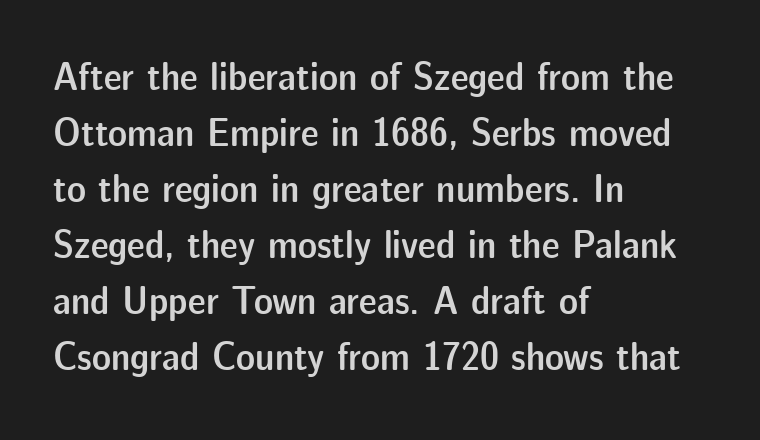
Q: Is the text bold? A: Semi-bold.
Q: Is the text italic (slanted)? A: No, it is upright.
Q: Is the typeface a serif or a sans-serif typeface? A: Sans-serif.
Q: Is the text underlined? A: No.
Q: How is the paragraph aligned? A: Left-aligned.
Q: Is the spacing between letters normal or unusually wide? A: Normal.
Q: Is the spacing between lines tight, normal or loose? A: Normal.
Q: Width (condensed, normal, or wide)? A: Normal.
Q: Stroke contrast? A: Low.
Q: x-height? A: Medium.
Q: Monospaced? A: No.
